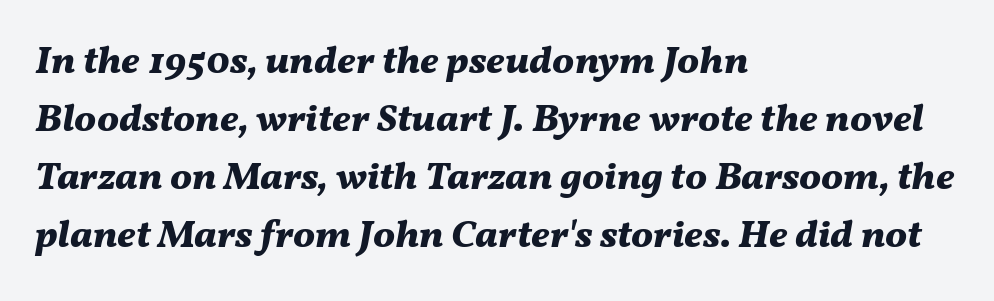
{"italic": "yes", "lean": "right", "slant_degrees": 11, "bold": "yes", "weight": "bold", "width": "normal", "stroke_contrast": "medium", "x_height": "medium", "monospaced": "no", "underline": "no", "align": "left", "line_spacing": "normal", "line_spacing_ratio": 1.49, "letter_spacing": "normal", "letter_spacing_em": 0.0, "glyph_px": 39}
